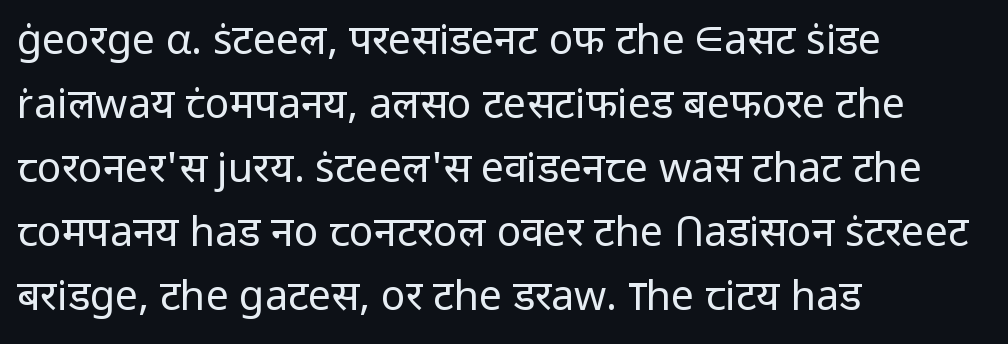
Q: Is the text bold? A: No.
Q: Is the text italic (slanted)? A: No, it is upright.
Q: Is the typeface a serif or a sans-serif typeface? A: Sans-serif.
Q: Is the text underlined? A: No.
Q: How is the paragraph aligned? A: Left-aligned.
Q: Is the spacing between letters normal or unusually wide? A: Normal.
Q: Is the spacing between lines tight, normal or loose? A: Normal.
Q: Width (condensed, normal, or wide)? A: Normal.
Q: Stroke contrast? A: Low.
Q: x-height? A: Medium.
Q: Monospaced? A: No.
